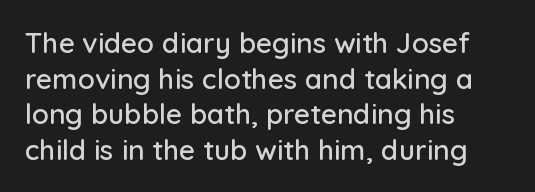
Q: Is the text italic (slanted)? A: No, it is upright.
Q: Is the typeface a serif or a sans-serif typeface? A: Sans-serif.
Q: Is the text underlined? A: No.
Q: How is the paragraph aligned? A: Left-aligned.
Q: Is the spacing between letters normal or unusually wide? A: Normal.
Q: Is the spacing between lines tight, normal or loose? A: Normal.
Q: Width (condensed, normal, or wide)? A: Normal.
Q: Stroke contrast? A: Low.
Q: x-height? A: Medium.
Q: Monospaced? A: No.
